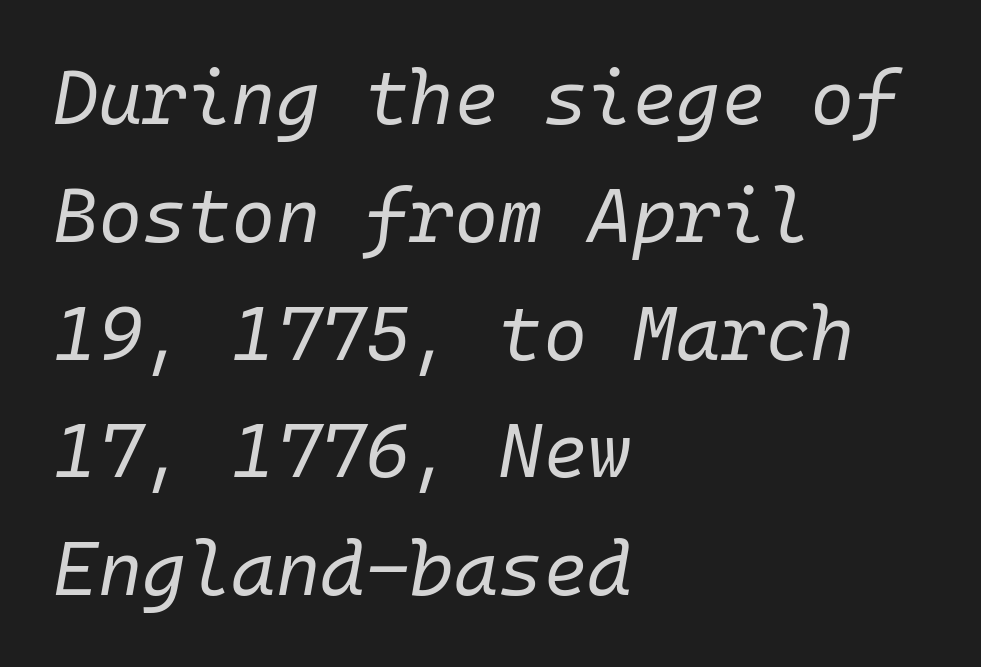
Q: Is the text bold? A: No.
Q: Is the text italic (slanted)? A: Yes, it leans right by about 10 degrees.
Q: Is the text underlined? A: No.
Q: How is the paragraph aligned? A: Left-aligned.
Q: Is the spacing between letters normal or unusually wide? A: Normal.
Q: Is the spacing between lines tight, normal or loose? A: Normal.
Q: Width (condensed, normal, or wide)? A: Normal.
Q: Stroke contrast? A: Low.
Q: x-height? A: Medium.
Q: Monospaced? A: Yes.
